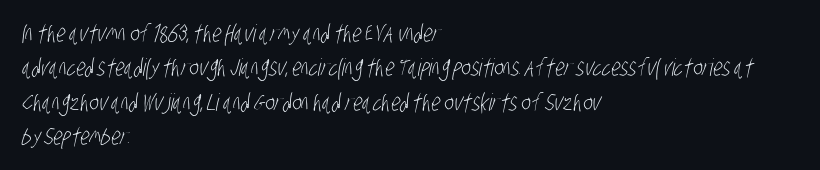
{"bold": "no", "underline": "no", "align": "left", "line_spacing": "normal", "line_spacing_ratio": 1.43, "letter_spacing": "normal", "letter_spacing_em": 0.0, "glyph_px": 24}
